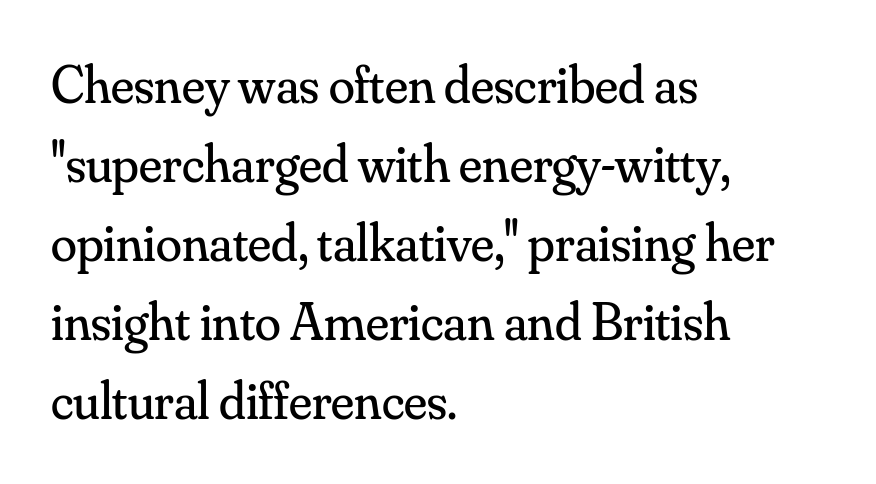
{"serif": "yes", "italic": "no", "bold": "no", "weight": "regular", "width": "normal", "stroke_contrast": "medium", "x_height": "small", "monospaced": "no", "underline": "no", "align": "left", "line_spacing": "normal", "line_spacing_ratio": 1.49, "letter_spacing": "normal", "letter_spacing_em": 0.0, "glyph_px": 53}
